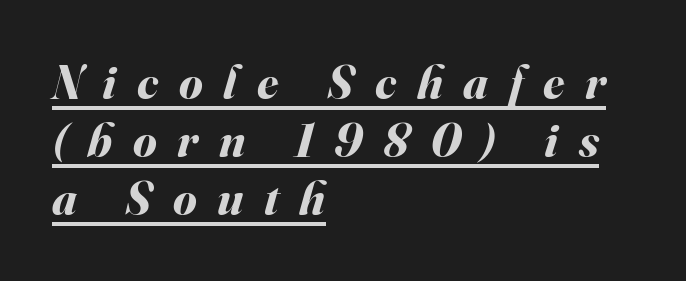
Note the varied advance widths — an 'i' is clearly narrower than an 'm'. The glyphs look as if they've been sheared to an angle. These words are printed bold, with thick strokes throughout. The typesetter has applied underlining to the passage shown. Caption: expanded tracking, letters set apart.
